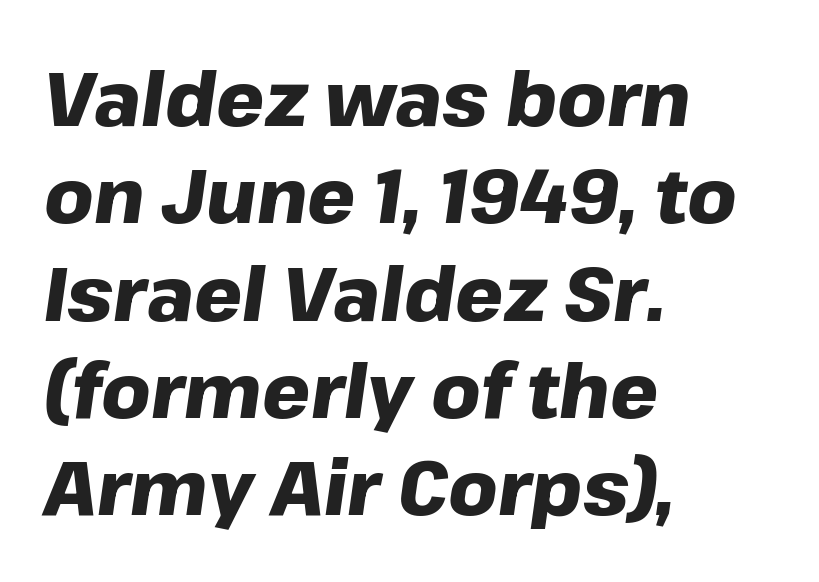
Q: Is the text bold? A: Yes.
Q: Is the text italic (slanted)? A: Yes, it leans right by about 8 degrees.
Q: Is the text underlined? A: No.
Q: How is the paragraph aligned? A: Left-aligned.
Q: Is the spacing between letters normal or unusually wide? A: Normal.
Q: Is the spacing between lines tight, normal or loose? A: Normal.
Q: Width (condensed, normal, or wide)? A: Normal.
Q: Stroke contrast? A: Low.
Q: x-height? A: Medium.
Q: Monospaced? A: No.
